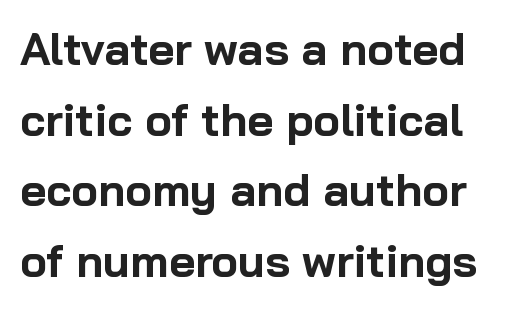
The image shows 45 px bold sans-serif type, upright; set normal line spacing (1.57x), normal letter spacing, not underlined; low stroke contrast and a medium x-height.
